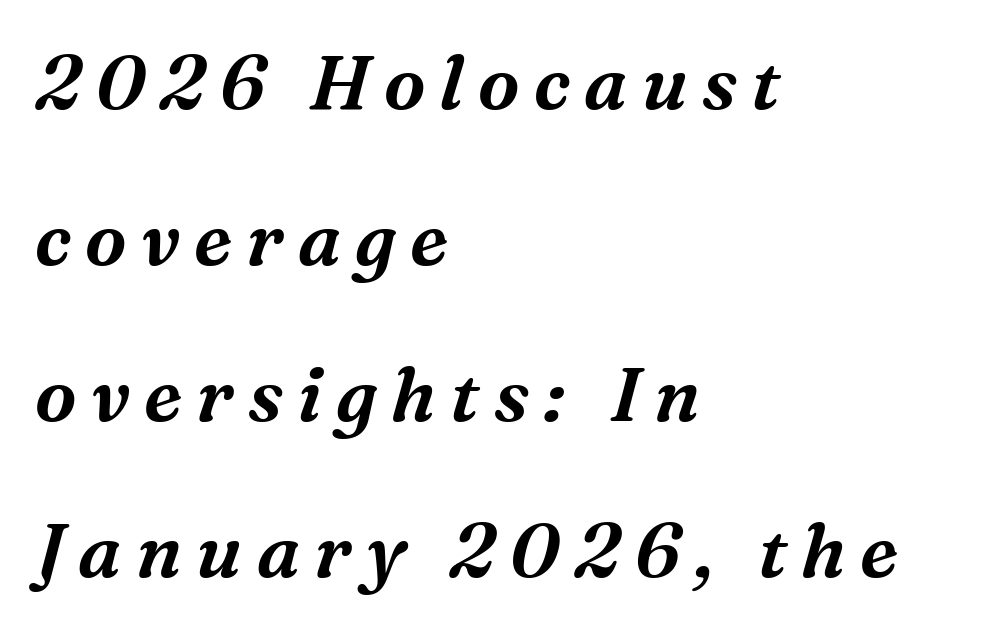
Interline gaps are noticeably wide in this sample. Descenders hang freely into open space. The rendering uses natural spacing where letterforms have individual widths. Does the lettering tilt? It does — this is italic. The paragraph shown leans on its left margin. The rendering shows small feet on the letterforms — a serif design.
